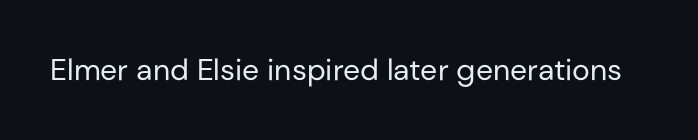
The image shows 30 px regular-weight sans-serif type, upright; set normal letter spacing, not underlined; low stroke contrast and a medium x-height.
